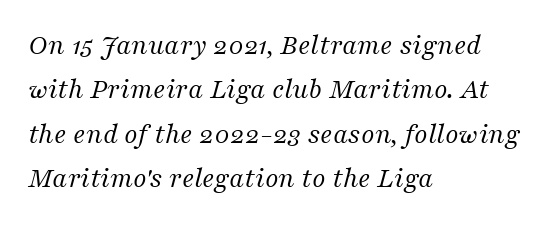
{"serif": "yes", "italic": "yes", "lean": "right", "slant_degrees": 16, "bold": "no", "weight": "regular", "width": "normal", "stroke_contrast": "medium", "x_height": "medium", "monospaced": "no", "underline": "no", "align": "left", "line_spacing": "normal", "line_spacing_ratio": 1.53, "letter_spacing": "normal", "letter_spacing_em": 0.0, "glyph_px": 29}
